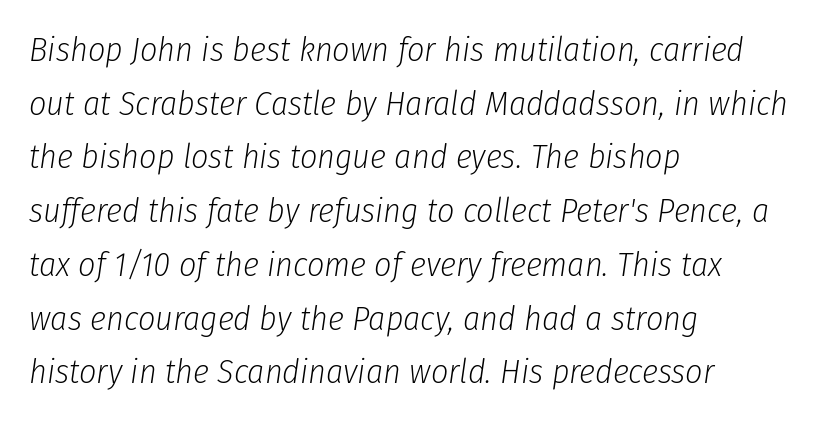
Think of a printed novel: that variable character pitch is what you see here. The gap between lines stays unmarked. The vertical gap from one line to the next is medium. Is the type heavy? It reads as light-to-regular instead.
